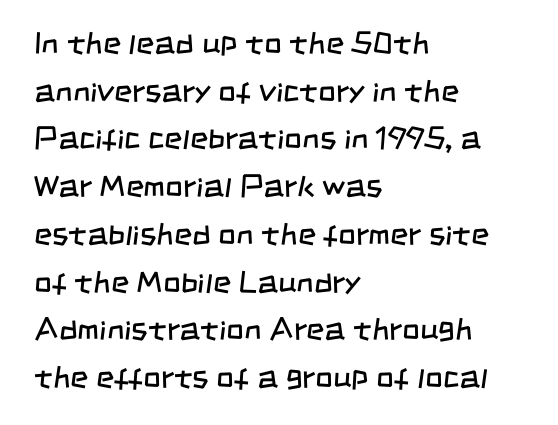
The image shows 31 px regular-weight, condensed sans-serif type; set left-aligned, normal line spacing (1.54x), normal letter spacing, not underlined; low stroke contrast and a large x-height.
